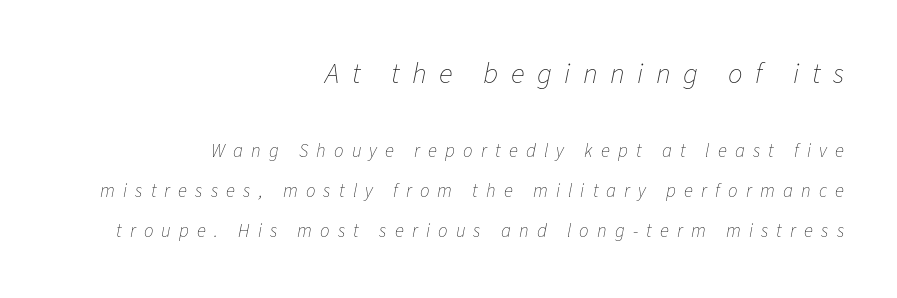
Q: Is the text bold? A: No.
Q: Is the text italic (slanted)? A: Yes, it leans right by about 11 degrees.
Q: Is the text underlined? A: No.
Q: How is the paragraph aligned? A: Right-aligned.
Q: Is the spacing between letters normal or unusually wide? A: Unusually wide.
Q: Is the spacing between lines tight, normal or loose? A: Loose.
Q: Which block of text is set in a larger size, the first (top) or the second (bottom)? A: The first (top) one.
Q: Width (condensed, normal, or wide)? A: Normal.
Q: Stroke contrast? A: Low.
Q: x-height? A: Medium.
Q: Monospaced? A: No.
